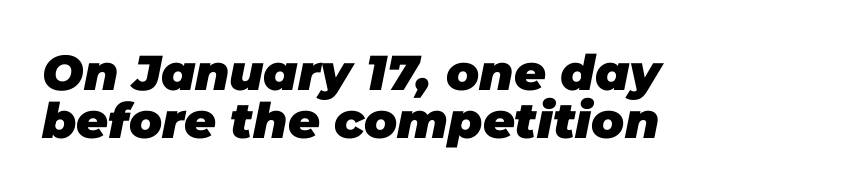
Q: Is the text bold? A: Yes.
Q: Is the text italic (slanted)? A: Yes, it leans right by about 11 degrees.
Q: Is the text underlined? A: No.
Q: How is the paragraph aligned? A: Left-aligned.
Q: Is the spacing between letters normal or unusually wide? A: Normal.
Q: Is the spacing between lines tight, normal or loose? A: Tight.
Q: Width (condensed, normal, or wide)? A: Normal.
Q: Stroke contrast? A: Low.
Q: x-height? A: Large.
Q: Monospaced? A: No.
